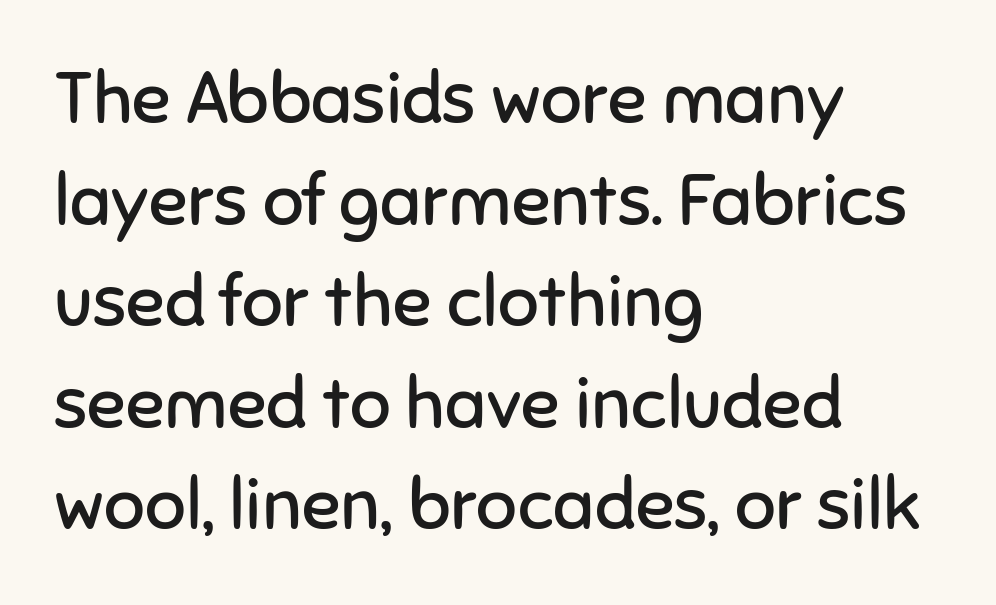
Q: Is the text bold? A: No.
Q: Is the text italic (slanted)? A: No, it is upright.
Q: Is the typeface a serif or a sans-serif typeface? A: Sans-serif.
Q: Is the text underlined? A: No.
Q: How is the paragraph aligned? A: Left-aligned.
Q: Is the spacing between letters normal or unusually wide? A: Normal.
Q: Is the spacing between lines tight, normal or loose? A: Normal.
Q: Width (condensed, normal, or wide)? A: Normal.
Q: Stroke contrast? A: Low.
Q: x-height? A: Medium.
Q: Monospaced? A: No.
